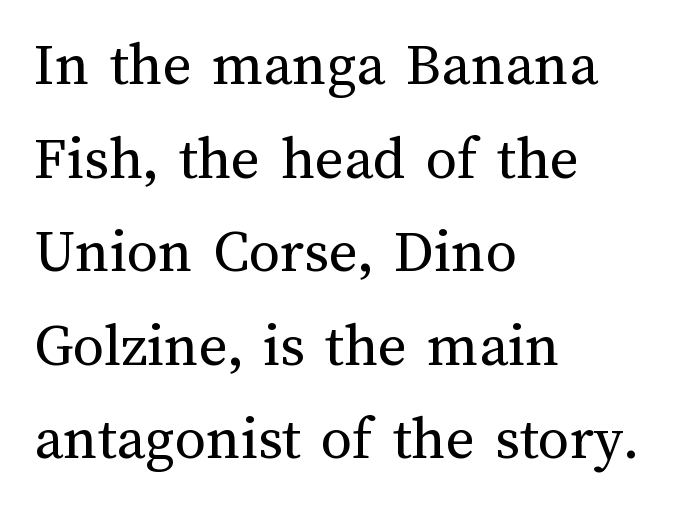
{"italic": "no", "bold": "no", "weight": "regular", "width": "normal", "stroke_contrast": "medium", "x_height": "medium", "monospaced": "no", "underline": "no", "align": "left", "line_spacing": "normal", "line_spacing_ratio": 1.51, "letter_spacing": "normal", "letter_spacing_em": 0.0, "glyph_px": 62}
